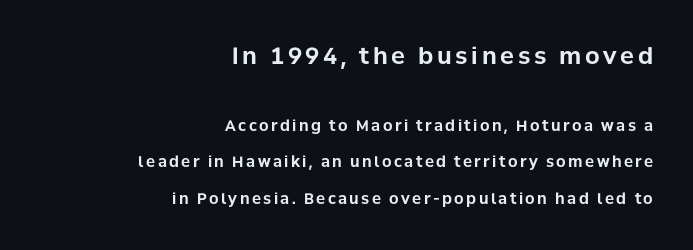
Q: Is the text bold? A: Yes.
Q: Is the text italic (slanted)? A: No, it is upright.
Q: Is the text underlined? A: No.
Q: How is the paragraph aligned? A: Right-aligned.
Q: Is the spacing between lines tight, normal or loose? A: Loose.
Q: Which block of text is set in a larger size, the first (top) or the second (bottom)? A: The first (top) one.
